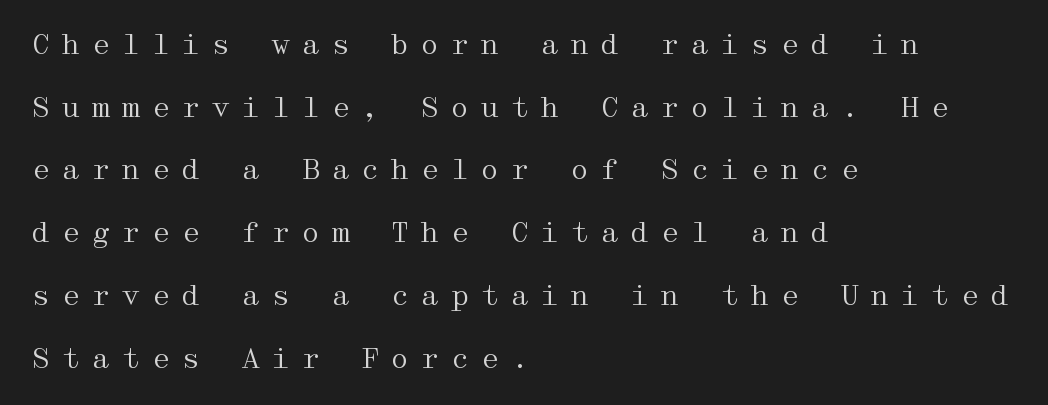
The image shows 28 px regular-weight, wide serif type, upright; set left-aligned, loose line spacing (2.24x), unusually wide letter spacing (+0.37 em), not underlined; medium stroke contrast and a medium x-height.
